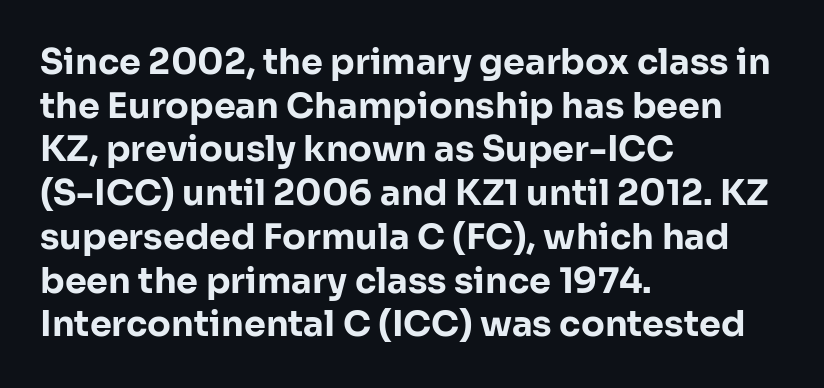
The image shows 35 px bold sans-serif type, upright; set left-aligned, normal line spacing (1.25x), normal letter spacing, not underlined; low stroke contrast and a medium x-height.
